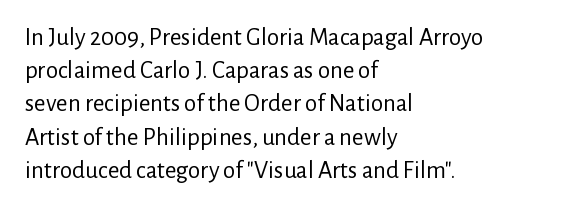
{"italic": "no", "bold": "no", "underline": "no", "align": "left", "line_spacing": "normal", "line_spacing_ratio": 1.33, "letter_spacing": "normal", "letter_spacing_em": 0.0, "glyph_px": 25}
